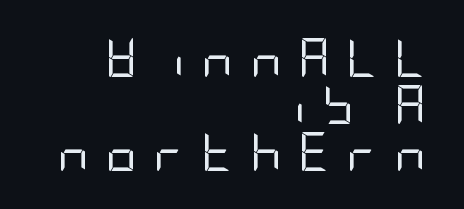
The image shows 39 px regular-weight, condensed sans-serif type, upright; set right-aligned, line spacing 1.2x, unusually wide letter spacing (+0.42 em), not underlined; low stroke contrast and a large x-height.
